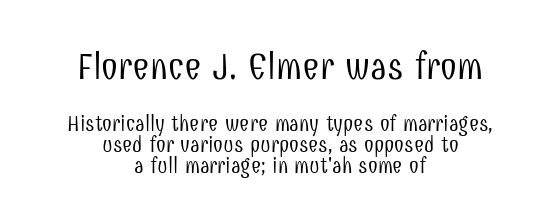
Q: Is the text bold? A: No.
Q: Is the text italic (slanted)? A: No, it is upright.
Q: Is the typeface a serif or a sans-serif typeface? A: Sans-serif.
Q: Is the text underlined? A: No.
Q: How is the paragraph aligned? A: Centered.
Q: Is the spacing between letters normal or unusually wide? A: Normal.
Q: Is the spacing between lines tight, normal or loose? A: Tight.
Q: Which block of text is set in a larger size, the first (top) or the second (bottom)? A: The first (top) one.
Q: Width (condensed, normal, or wide)? A: Condensed.
Q: Stroke contrast? A: Low.
Q: x-height? A: Medium.
Q: Monospaced? A: No.
